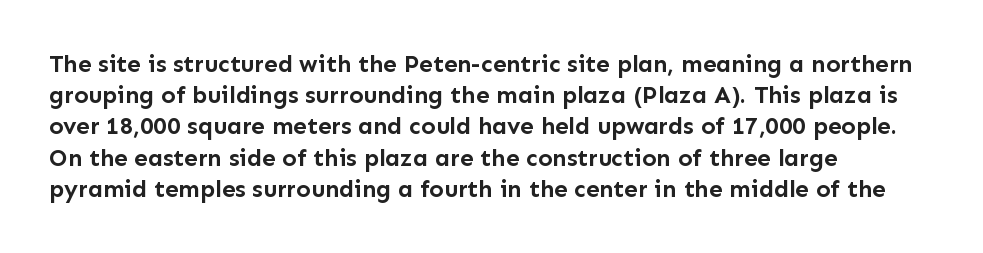
The image shows 24 px bold type, upright; set left-aligned, normal line spacing (1.3x), normal letter spacing, not underlined.
